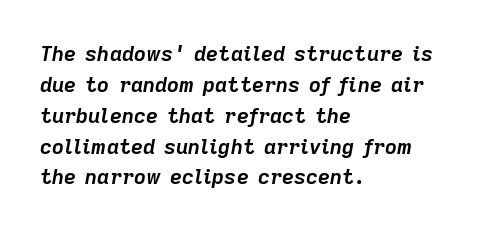
The image shows 21 px bold type, italic (leaning right); set left-aligned, normal line spacing (1.47x), normal letter spacing, not underlined.
